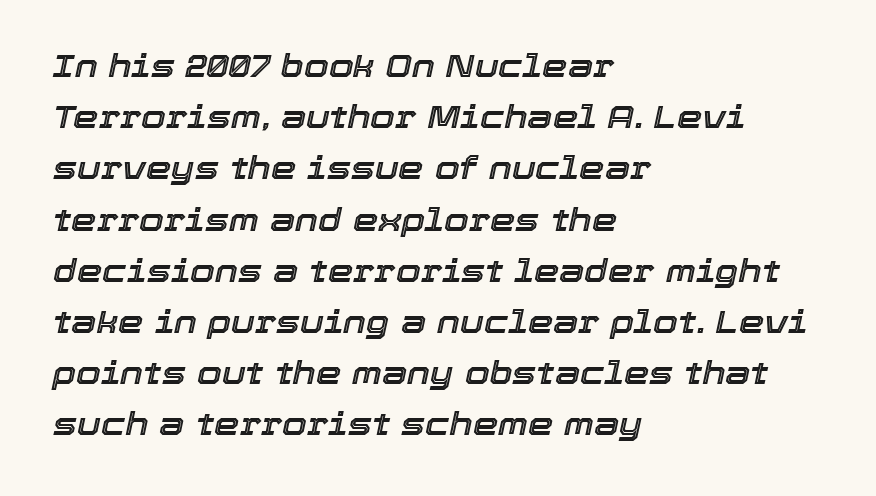
Q: Is the text italic (slanted)? A: Yes, it leans right by about 12 degrees.
Q: Is the text underlined? A: No.
Q: How is the paragraph aligned? A: Left-aligned.
Q: Is the spacing between letters normal or unusually wide? A: Normal.
Q: Is the spacing between lines tight, normal or loose? A: Normal.
Q: Width (condensed, normal, or wide)? A: Normal.
Q: x-height? A: Medium.
Q: Monospaced? A: No.
